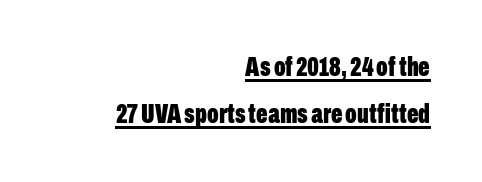
{"italic": "no", "bold": "yes", "underline": "yes", "align": "right", "line_spacing_ratio": 1.75, "letter_spacing": "normal", "letter_spacing_em": 0.0, "glyph_px": 27}
